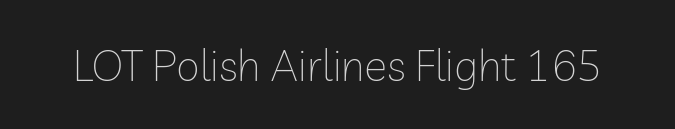
The image shows 43 px thin sans-serif type, upright; set normal letter spacing, not underlined; low stroke contrast and a medium x-height.
